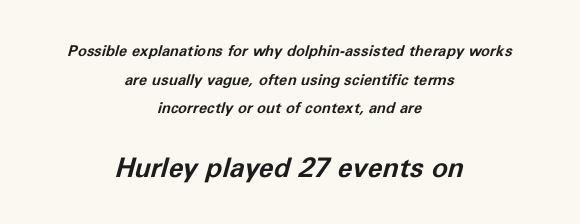
Q: Is the text bold? A: Yes.
Q: Is the text italic (slanted)? A: Yes, it leans right by about 11 degrees.
Q: Is the text underlined? A: No.
Q: How is the paragraph aligned? A: Centered.
Q: Is the spacing between letters normal or unusually wide? A: Normal.
Q: Is the spacing between lines tight, normal or loose? A: Loose.
Q: Which block of text is set in a larger size, the first (top) or the second (bottom)? A: The second (bottom) one.
